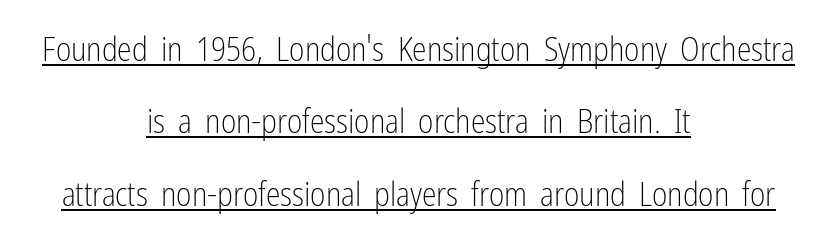
The image shows 33 px light, condensed sans-serif type, upright; set centered, loose line spacing (2.19x), normal letter spacing, underlined; low stroke contrast and a medium x-height.
